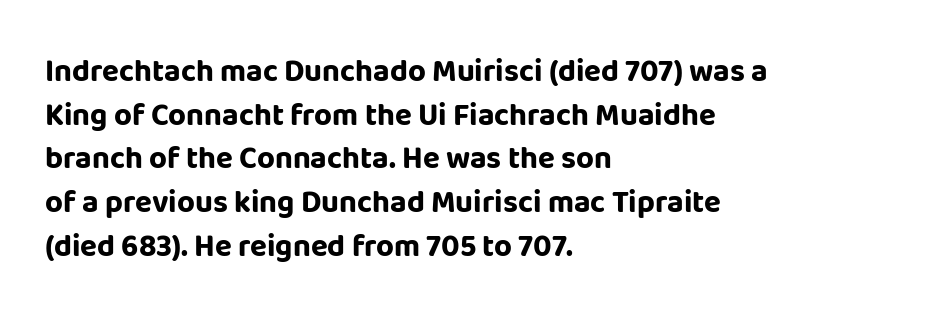
Think of a printed novel: that variable character pitch is what you see here. You'd pick this weight for a headline — it's a proper bold. Glyph-to-glyph distance matches everyday printed text. No word sits above an underline. No feet cap the strokes, marking this as sans-serif type. Short and long lines alike share a common starting point at left.
